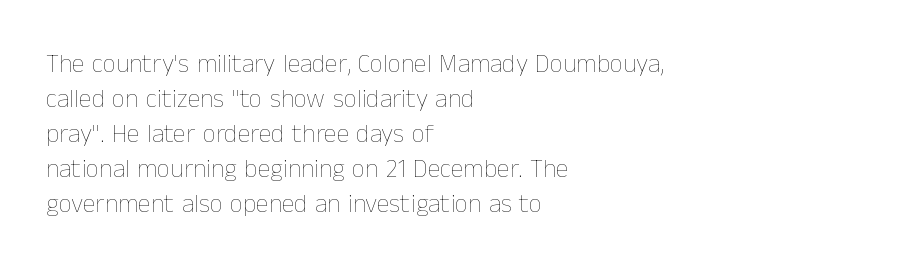
How are the letters spaced? Ordinarily, with no added tracking. Has an underline been added? It has not. Honestly, the row spacing looks completely unremarkable. The font is comparable to plain body text, perhaps lighter. Visually the block forms a straight wall on the left and a jagged coastline on the right.
